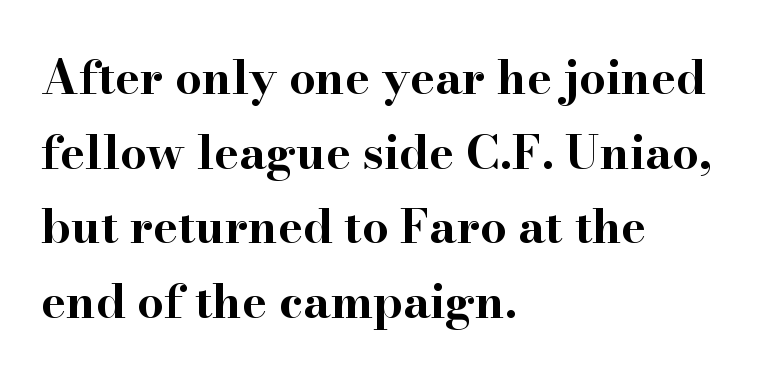
The image shows 47 px bold, wide serif type, upright; set left-aligned, normal line spacing (1.59x), normal letter spacing, not underlined; high stroke contrast and a small x-height.
